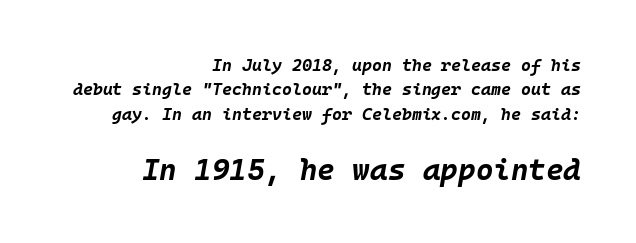
{"italic": "yes", "lean": "right", "slant_degrees": 10, "bold": "yes", "weight": "bold", "width": "normal", "stroke_contrast": "low", "x_height": "large", "monospaced": "yes", "underline": "no", "align": "right", "line_spacing": "normal", "line_spacing_ratio": 1.43, "letter_spacing": "normal", "letter_spacing_em": 0.0, "larger_block": "second", "size_ratio": 1.76, "glyph_px": 30}
